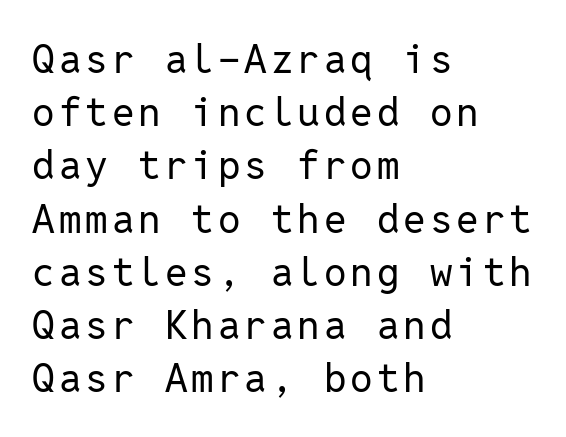
The image shows 40 px regular-weight sans-serif type, upright, monospaced; set left-aligned, normal line spacing (1.33x), not underlined; low stroke contrast and a medium x-height.
